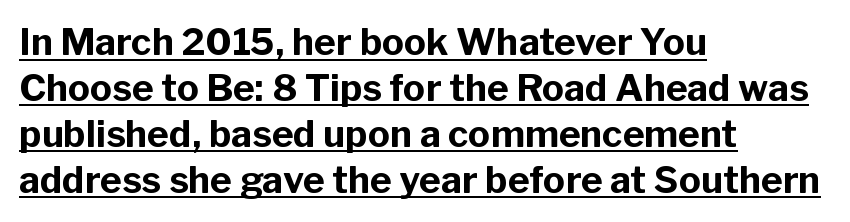
Q: Is the text bold? A: Yes.
Q: Is the text italic (slanted)? A: No, it is upright.
Q: Is the typeface a serif or a sans-serif typeface? A: Sans-serif.
Q: Is the text underlined? A: Yes.
Q: How is the paragraph aligned? A: Left-aligned.
Q: Is the spacing between letters normal or unusually wide? A: Normal.
Q: Width (condensed, normal, or wide)? A: Normal.
Q: Stroke contrast? A: Low.
Q: x-height? A: Medium.
Q: Monospaced? A: No.
